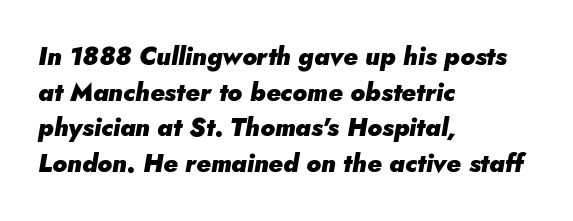
An italicized treatment has been applied to the whole sample. Look at the tracking — it's just the regular setting, nothing added. Is the block centered? No — it sits flush against the left margin. Does the leading feel generous? No, just average.
